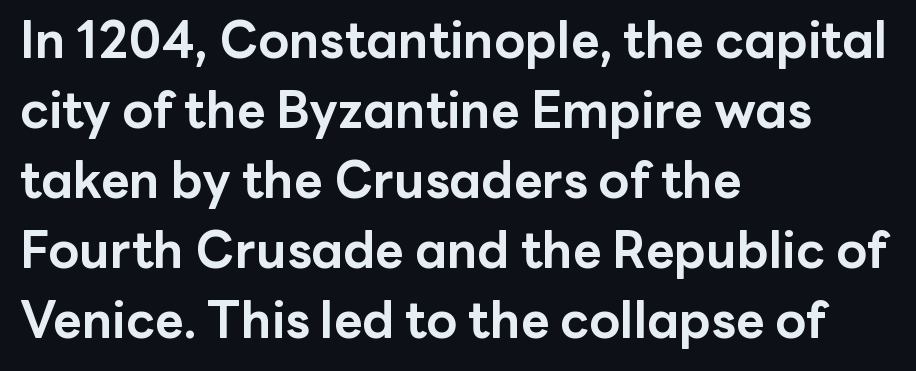
{"serif": "no", "italic": "no", "bold": "yes", "weight": "bold", "width": "normal", "stroke_contrast": "low", "x_height": "medium", "monospaced": "no", "underline": "no", "align": "left", "line_spacing": "normal", "line_spacing_ratio": 1.4, "letter_spacing": "normal", "letter_spacing_em": 0.0, "glyph_px": 50}
